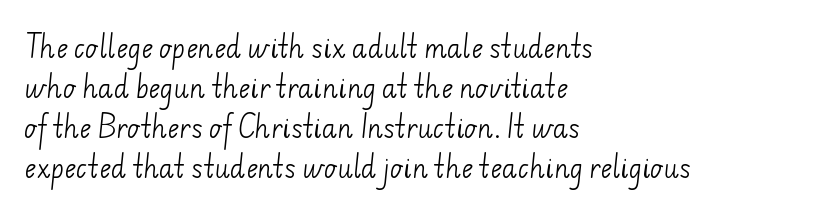
Q: Is the text bold? A: No.
Q: Is the text underlined? A: No.
Q: How is the paragraph aligned? A: Left-aligned.
Q: Is the spacing between letters normal or unusually wide? A: Normal.
Q: Is the spacing between lines tight, normal or loose? A: Normal.
